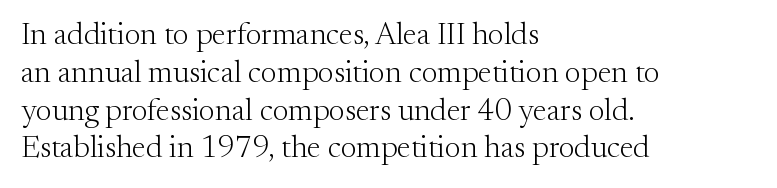
The image shows 31 px light serif type, upright; set left-aligned, line spacing 1.22x, normal letter spacing, not underlined; medium stroke contrast and a small x-height.
